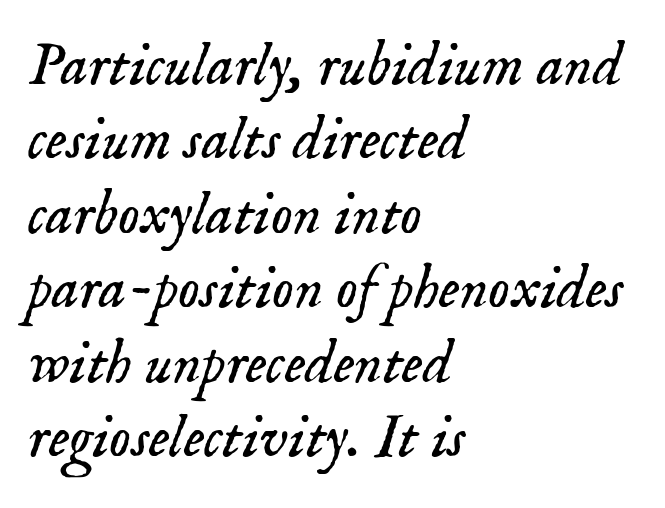
Q: Is the text bold? A: No.
Q: Is the text italic (slanted)? A: Yes, it leans right by about 18 degrees.
Q: Is the typeface a serif or a sans-serif typeface? A: Serif.
Q: Is the text underlined? A: No.
Q: How is the paragraph aligned? A: Left-aligned.
Q: Is the spacing between letters normal or unusually wide? A: Normal.
Q: Width (condensed, normal, or wide)? A: Normal.
Q: Stroke contrast? A: Low.
Q: x-height? A: Small.
Q: Monospaced? A: No.
